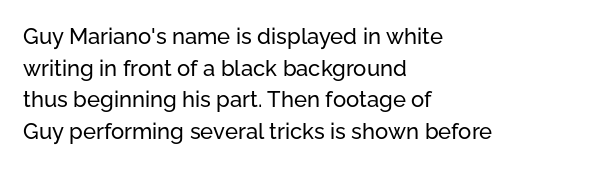
Q: Is the text italic (slanted)? A: No, it is upright.
Q: Is the text underlined? A: No.
Q: How is the paragraph aligned? A: Left-aligned.
Q: Is the spacing between letters normal or unusually wide? A: Normal.
Q: Is the spacing between lines tight, normal or loose? A: Normal.
